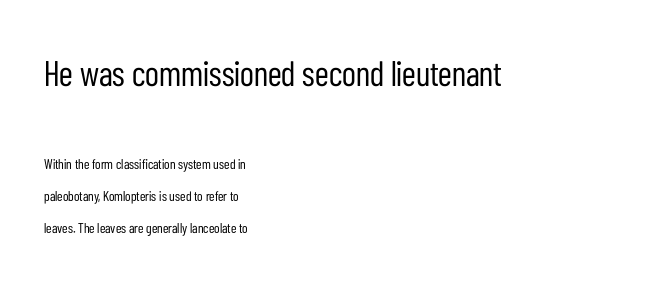
{"serif": "no", "italic": "no", "bold": "no", "weight": "regular", "width": "condensed", "stroke_contrast": "low", "x_height": "medium", "monospaced": "no", "underline": "no", "align": "left", "line_spacing": "loose", "line_spacing_ratio": 2.29, "letter_spacing": "normal", "letter_spacing_em": 0.0, "larger_block": "first", "size_ratio": 2.5, "glyph_px": 35}
